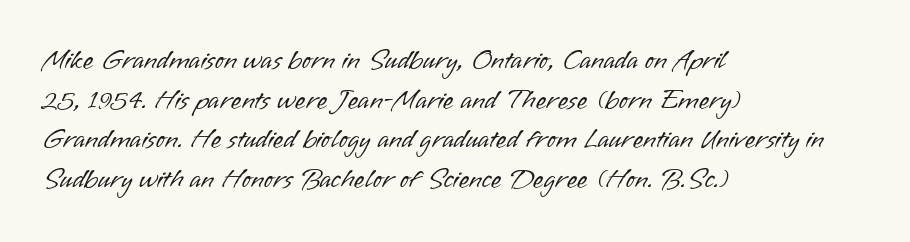
The image shows 27 px text type; set left-aligned, normal line spacing (1.47x), normal letter spacing, not underlined.
